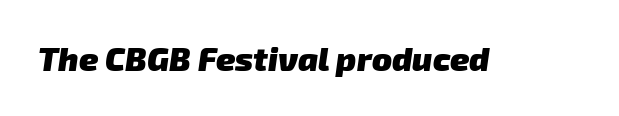
{"serif": "no", "bold": "yes", "weight": "heavy", "width": "normal", "stroke_contrast": "low", "x_height": "medium", "monospaced": "no", "underline": "no", "letter_spacing": "normal", "letter_spacing_em": 0.0, "glyph_px": 33}
